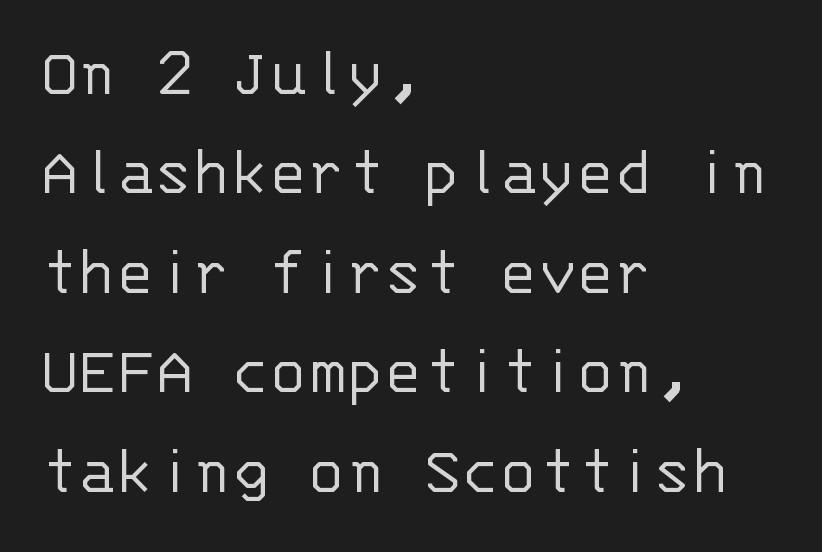
Q: Is the text bold? A: No.
Q: Is the text italic (slanted)? A: No, it is upright.
Q: Is the typeface a serif or a sans-serif typeface? A: Sans-serif.
Q: Is the text underlined? A: No.
Q: How is the paragraph aligned? A: Left-aligned.
Q: Is the spacing between letters normal or unusually wide? A: Normal.
Q: Is the spacing between lines tight, normal or loose? A: Normal.
Q: Width (condensed, normal, or wide)? A: Normal.
Q: Stroke contrast? A: Low.
Q: x-height? A: Large.
Q: Monospaced? A: Yes.
